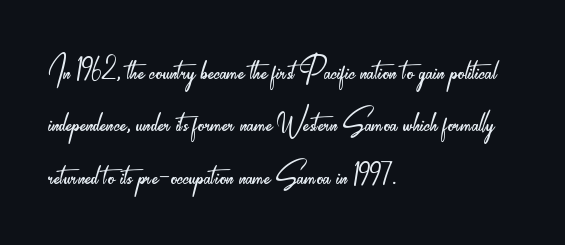
The image shows 43 px light, condensed sans-serif type; set left-aligned, line spacing 1.22x, normal letter spacing, not underlined; low stroke contrast and a small x-height.
